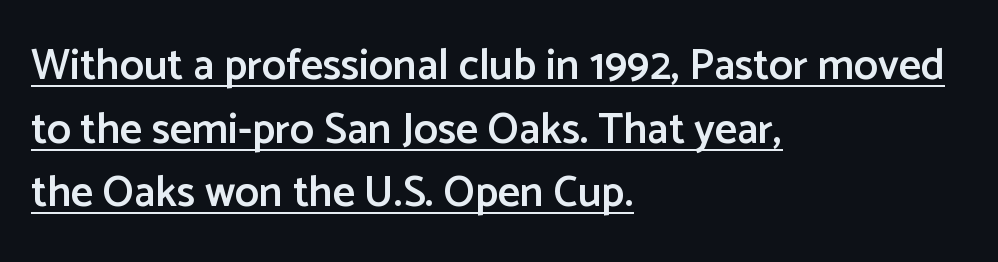
{"serif": "no", "italic": "no", "bold": "semi", "weight": "semibold", "width": "normal", "stroke_contrast": "low", "x_height": "medium", "monospaced": "no", "underline": "yes", "align": "left", "line_spacing": "normal", "line_spacing_ratio": 1.48, "letter_spacing": "normal", "letter_spacing_em": 0.0, "glyph_px": 43}
